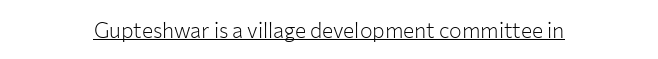
The image shows 21 px text type, upright; set normal letter spacing, underlined.
